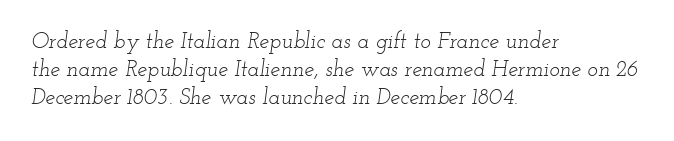
{"italic": "yes", "lean": "right", "slant_degrees": 12, "bold": "no", "underline": "no", "align": "left", "line_spacing": "normal", "line_spacing_ratio": 1.27, "letter_spacing": "normal", "letter_spacing_em": 0.0, "glyph_px": 22}
